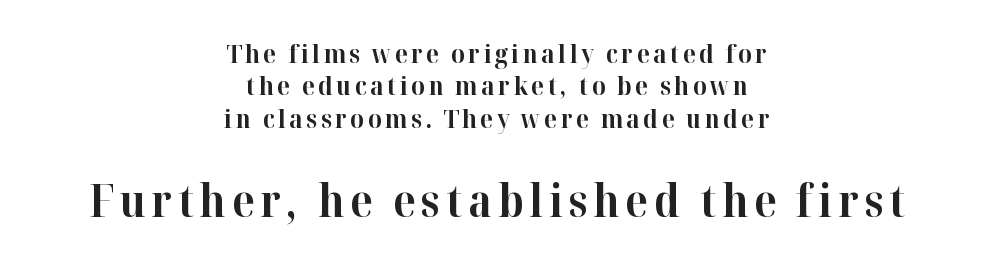
{"serif": "yes", "italic": "no", "bold": "yes", "weight": "bold", "width": "normal", "stroke_contrast": "high", "x_height": "medium", "monospaced": "no", "underline": "no", "align": "center", "line_spacing": "normal", "line_spacing_ratio": 1.25, "larger_block": "second", "size_ratio": 1.73, "glyph_px": 45}
